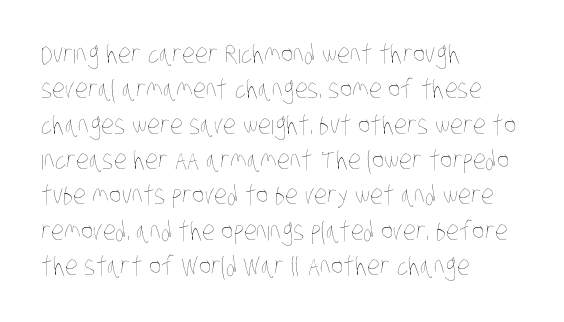
Honestly, there is no underline to notice here at all. Students, observe: this is what conventionally led text looks like. No extra tracking has been applied to these lines. Stems here are at most as thick as an everyday book face. One-word summary of the alignment: left.
